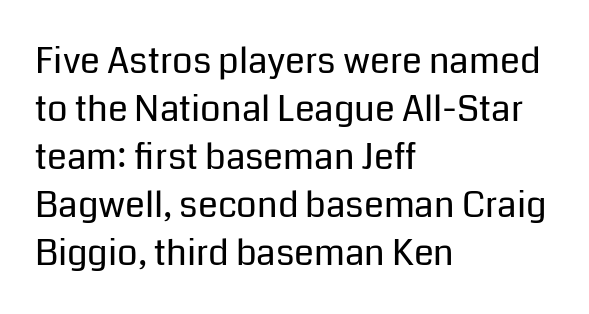
Q: Is the text bold? A: No.
Q: Is the text italic (slanted)? A: No, it is upright.
Q: Is the typeface a serif or a sans-serif typeface? A: Sans-serif.
Q: Is the text underlined? A: No.
Q: How is the paragraph aligned? A: Left-aligned.
Q: Is the spacing between letters normal or unusually wide? A: Normal.
Q: Is the spacing between lines tight, normal or loose? A: Normal.
Q: Width (condensed, normal, or wide)? A: Normal.
Q: Stroke contrast? A: Low.
Q: x-height? A: Medium.
Q: Monospaced? A: No.
